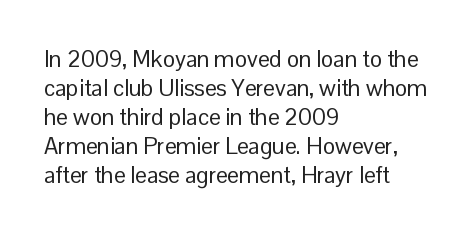
{"italic": "no", "bold": "no", "underline": "no", "align": "left", "line_spacing": "normal", "line_spacing_ratio": 1.26, "letter_spacing": "normal", "letter_spacing_em": 0.0, "glyph_px": 23}
